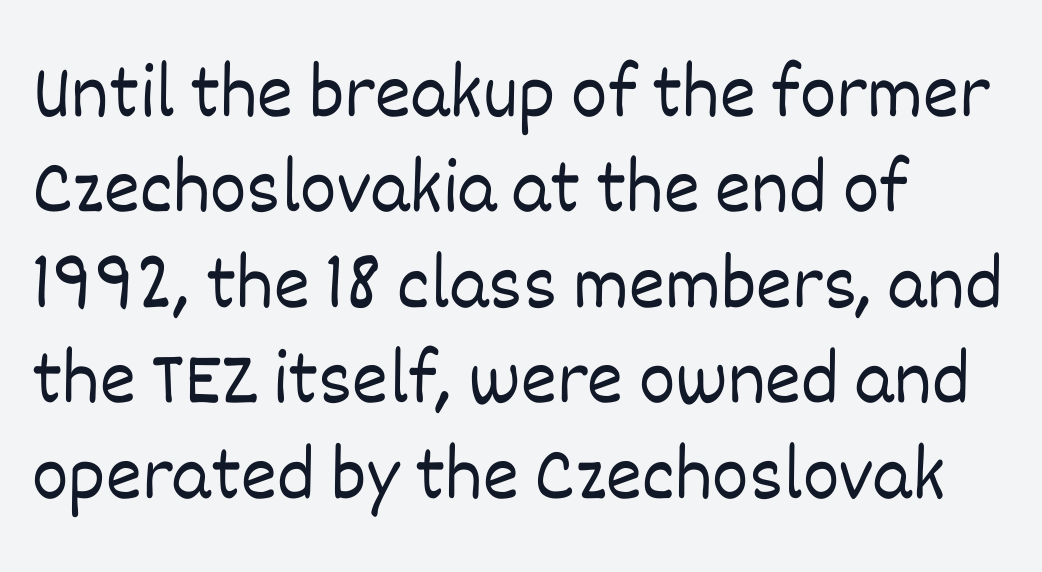
{"italic": "no", "bold": "no", "weight": "light", "width": "normal", "stroke_contrast": "low", "x_height": "large", "monospaced": "no", "underline": "no", "align": "left", "line_spacing_ratio": 1.24, "letter_spacing": "normal", "letter_spacing_em": 0.0, "glyph_px": 77}
